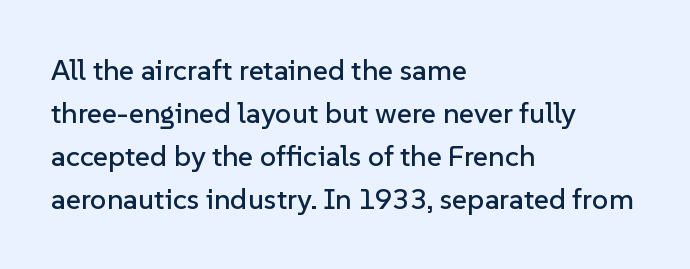
{"serif": "no", "italic": "no", "width": "normal", "stroke_contrast": "low", "x_height": "medium", "monospaced": "no", "underline": "no", "align": "left", "line_spacing": "normal", "line_spacing_ratio": 1.48, "letter_spacing": "normal", "letter_spacing_em": 0.0, "glyph_px": 29}
